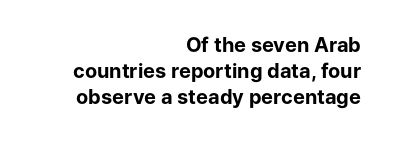
Does the leading feel generous? No, just average. It's the straight-up-and-down kind of type. All the whitespace from short lines collects on the left. A clean baseline with only descenders dipping below it.
